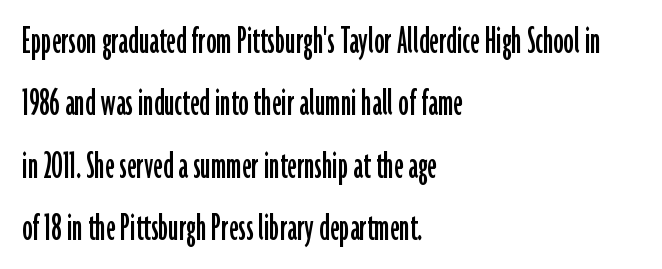
The image shows 41 px condensed sans-serif type, upright; set left-aligned, normal line spacing (1.52x), normal letter spacing, not underlined; low stroke contrast and a medium x-height.
